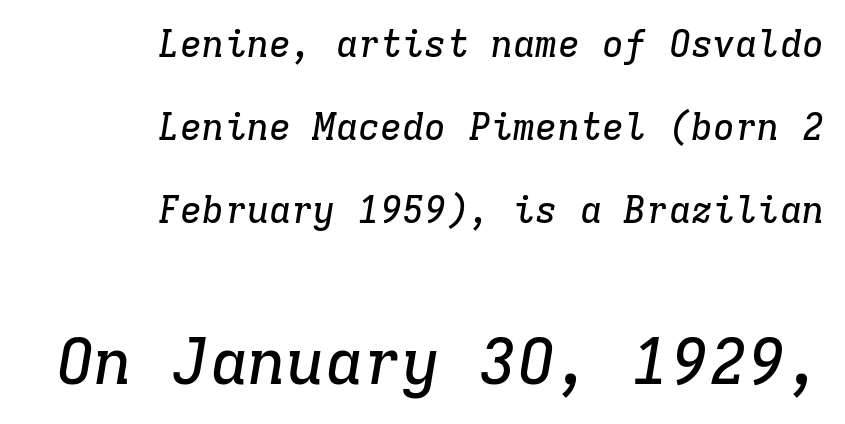
{"serif": "yes", "italic": "yes", "lean": "right", "slant_degrees": 9, "width": "normal", "stroke_contrast": "low", "x_height": "medium", "monospaced": "yes", "underline": "no", "align": "right", "line_spacing": "loose", "line_spacing_ratio": 2.25, "letter_spacing": "normal", "letter_spacing_em": 0.0, "larger_block": "second", "size_ratio": 1.73, "glyph_px": 64}
